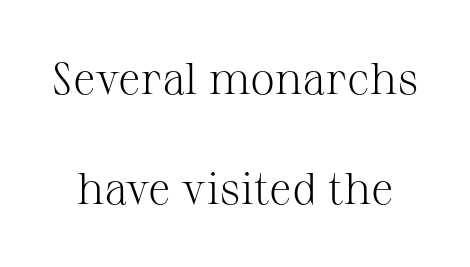
No chunkiness to these letters — they're not bold. Glyph-to-glyph distance matches everyday printed text. The gap between lines stays unmarked. Ascenders rise straight up at ninety degrees. To sum up the face: it has serifs.
